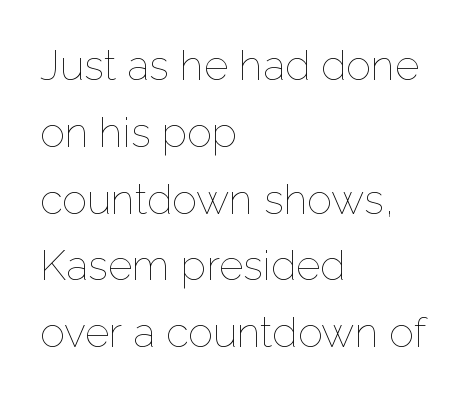
The area under the type is left untouched. Italic: no, the glyphs are upright roman. Spacing verdict: proportional, widths tailored to each character. Is the stroke heavy? The answer is a plain regular-or-lighter. A classic flush-left, rag-right setting is used for this passage.
